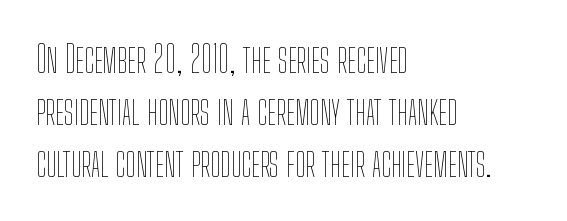
The image shows 37 px thin, condensed type, upright; set left-aligned, normal line spacing (1.4x), normal letter spacing, not underlined; low stroke contrast and a medium x-height.
